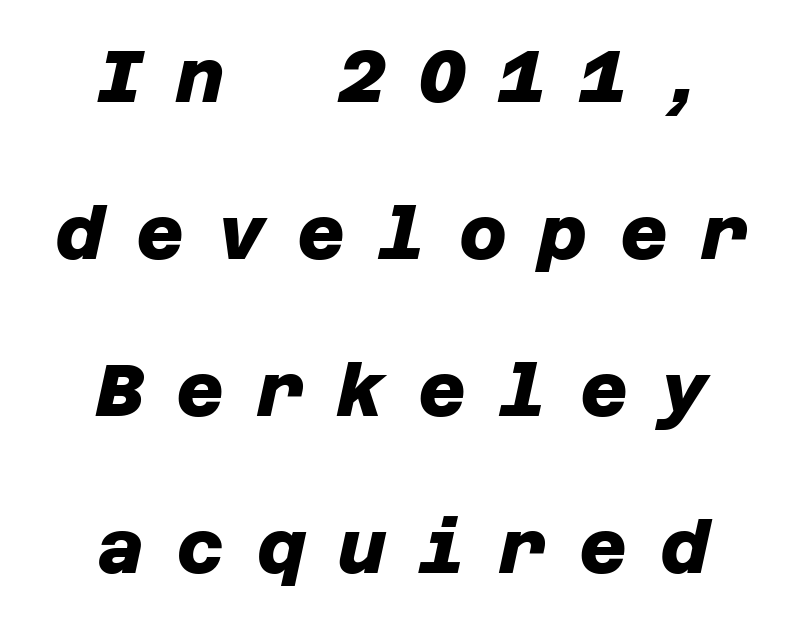
The image shows 74 px heavy sans-serif type; set centered, loose line spacing (2.12x), unusually wide letter spacing (+0.44 em), not underlined; low stroke contrast and a large x-height.
